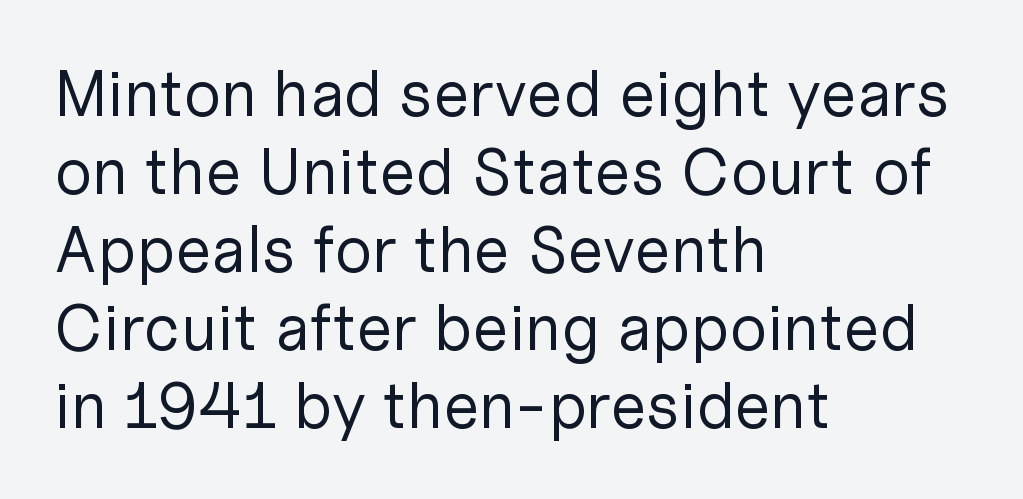
{"serif": "no", "italic": "no", "bold": "no", "weight": "regular", "width": "normal", "stroke_contrast": "low", "x_height": "medium", "monospaced": "no", "underline": "no", "align": "left", "line_spacing_ratio": 1.2, "letter_spacing": "normal", "letter_spacing_em": 0.0, "glyph_px": 65}
